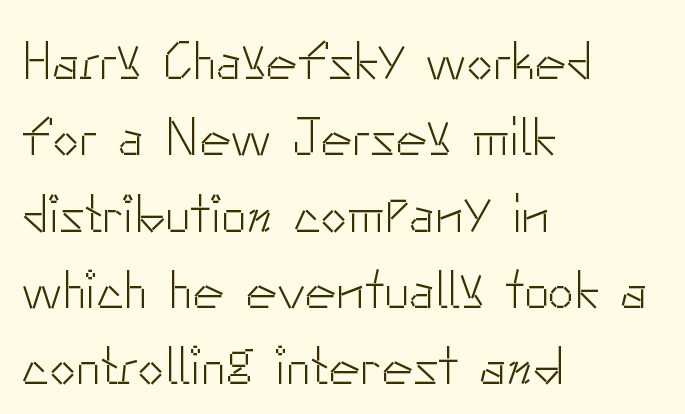
{"serif": "no", "italic": "no", "bold": "no", "weight": "light", "width": "normal", "stroke_contrast": "low", "x_height": "small", "monospaced": "no", "underline": "no", "align": "left", "line_spacing": "normal", "line_spacing_ratio": 1.44, "letter_spacing": "normal", "letter_spacing_em": 0.0, "glyph_px": 53}
